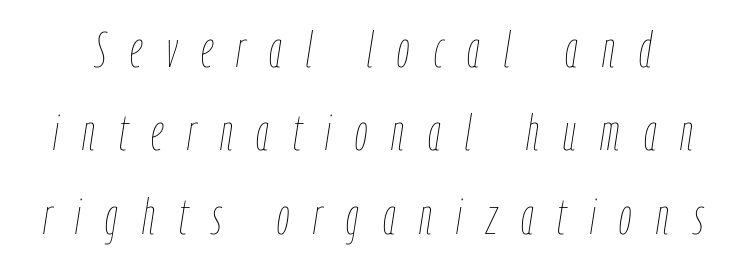
Between one letter and the next there's a generous, obvious gap. The letters look calm and open, with moderate or lighter stems. The axis of the letterforms is tilted away from vertical. Leading: standard. Is this a fixed-width face? No — the glyphs have proportional, varying widths.
